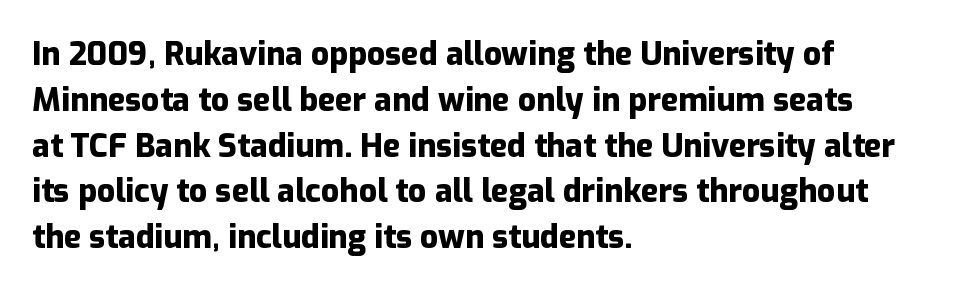
The image shows 32 px heavy sans-serif type, upright; set left-aligned, normal line spacing (1.43x), normal letter spacing, not underlined; low stroke contrast and a medium x-height.
